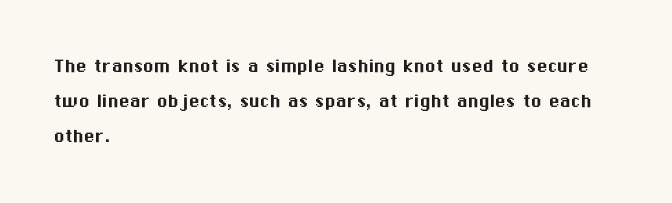
Q: Is the text italic (slanted)? A: No, it is upright.
Q: Is the text underlined? A: No.
Q: How is the paragraph aligned? A: Left-aligned.
Q: Is the spacing between letters normal or unusually wide? A: Normal.
Q: Is the spacing between lines tight, normal or loose? A: Normal.
